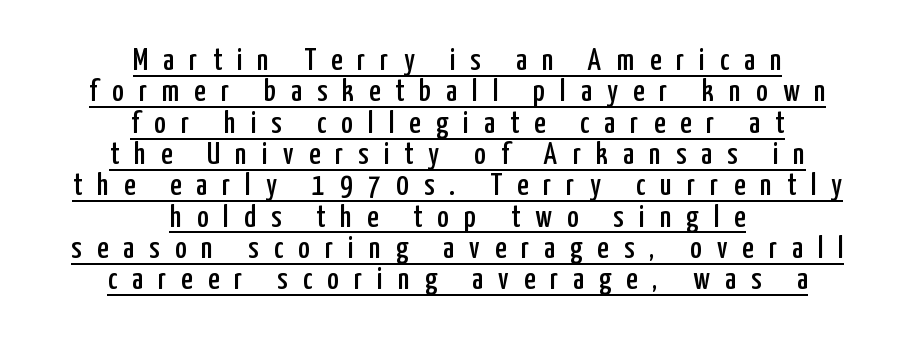
{"serif": "no", "italic": "no", "width": "condensed", "stroke_contrast": "low", "x_height": "medium", "monospaced": "no", "underline": "yes", "align": "center", "line_spacing": "tight", "line_spacing_ratio": 1.01, "letter_spacing": "wide", "letter_spacing_em": 0.49, "glyph_px": 31}
